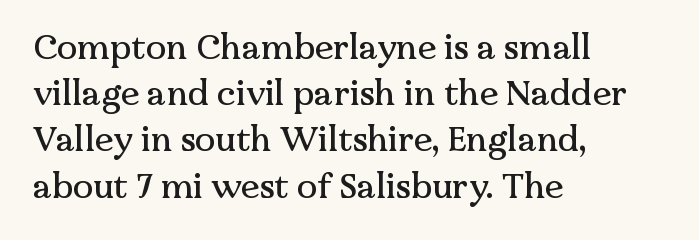
{"serif": "yes", "italic": "no", "width": "normal", "stroke_contrast": "medium", "x_height": "medium", "monospaced": "no", "underline": "no", "align": "left", "line_spacing": "normal", "line_spacing_ratio": 1.36, "letter_spacing": "normal", "letter_spacing_em": 0.0, "glyph_px": 34}
